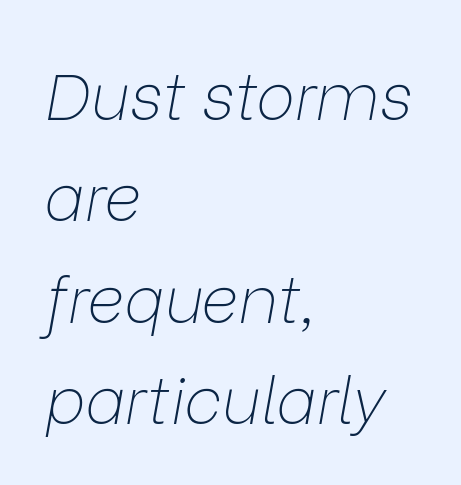
The image shows 65 px thin type, italic (leaning right); set left-aligned, normal line spacing (1.56x), normal letter spacing, not underlined; low stroke contrast and a medium x-height.
